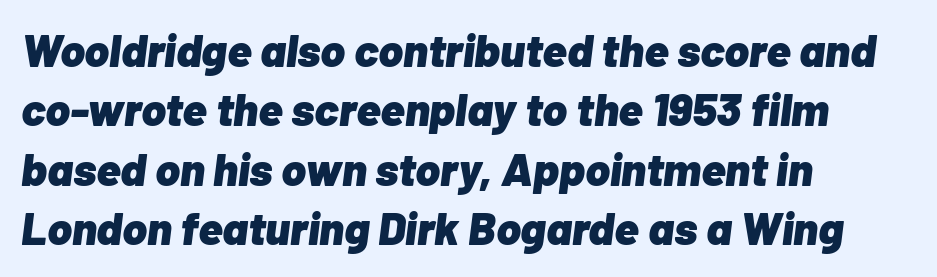
Q: Is the text bold? A: Yes.
Q: Is the text italic (slanted)? A: Yes, it leans right by about 7 degrees.
Q: Is the text underlined? A: No.
Q: How is the paragraph aligned? A: Left-aligned.
Q: Is the spacing between letters normal or unusually wide? A: Normal.
Q: Is the spacing between lines tight, normal or loose? A: Normal.
Q: Width (condensed, normal, or wide)? A: Normal.
Q: Stroke contrast? A: Low.
Q: x-height? A: Medium.
Q: Monospaced? A: No.
